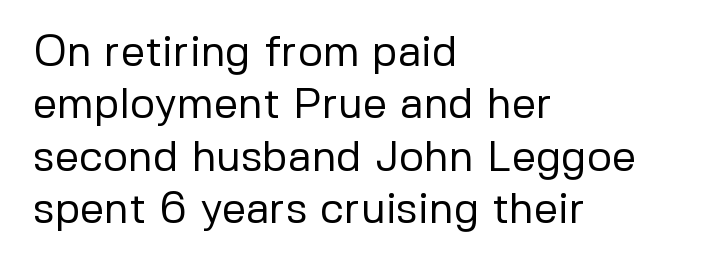
A bare baseline throughout the passage. Varying glyph widths throughout — classic text-font behaviour. This rendering uses left alignment, leaving the right contour irregular. Tracking value appears to be zero — textbook default spacing.
